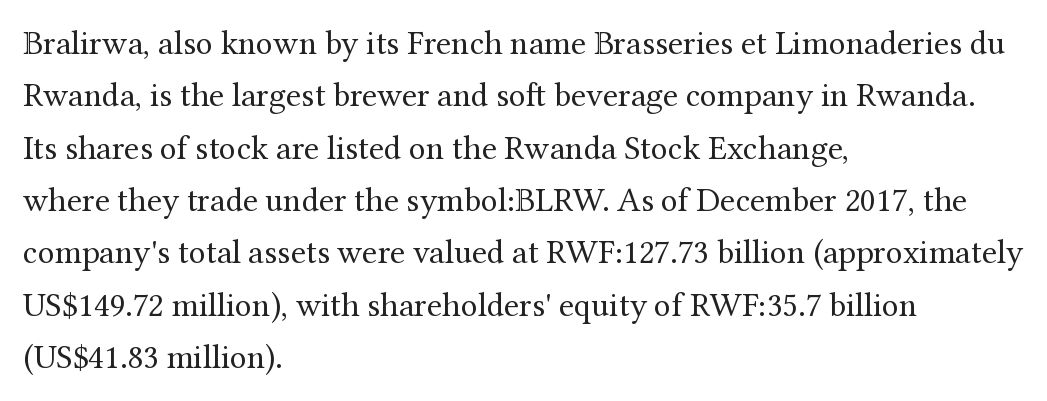
{"serif": "yes", "italic": "no", "bold": "no", "weight": "regular", "width": "normal", "stroke_contrast": "medium", "x_height": "medium", "monospaced": "no", "underline": "no", "align": "left", "line_spacing": "normal", "line_spacing_ratio": 1.54, "letter_spacing": "normal", "letter_spacing_em": 0.0, "glyph_px": 34}
